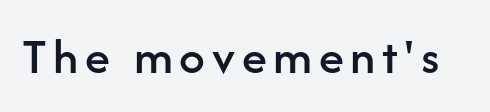
You could not count columns in this text — the font is proportionally spaced. Unmarked baselines from the first word to the last. The type sits square on the baseline with zero lean. The letters carry no serifs — their stems end cleanly without finishing strokes.
